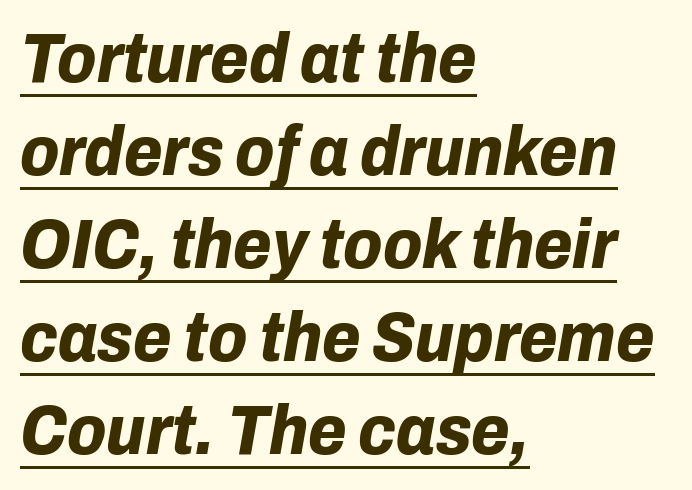
The image shows 70 px bold type, italic (leaning right); set left-aligned, normal line spacing (1.33x), normal letter spacing, underlined; low stroke contrast and a medium x-height.
